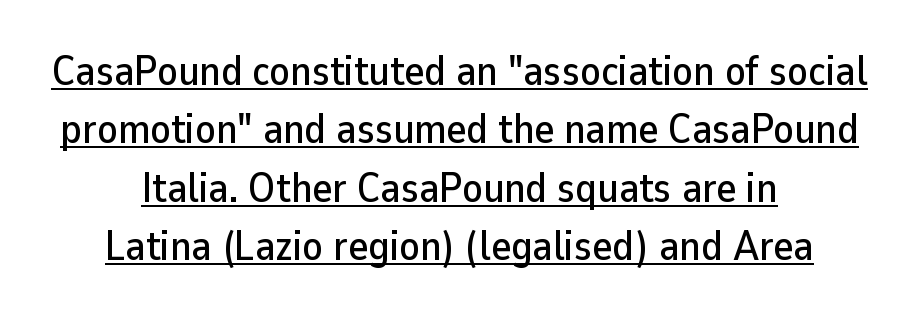
You could not count columns in this text — the font is proportionally spaced. Short and long lines alike share a common midpoint. The lettering is marked with a stroke running underneath it. Check where the strokes stop: nothing finishes them off — pure sans. Inter-character spacing is left at the font's built-in metrics.
